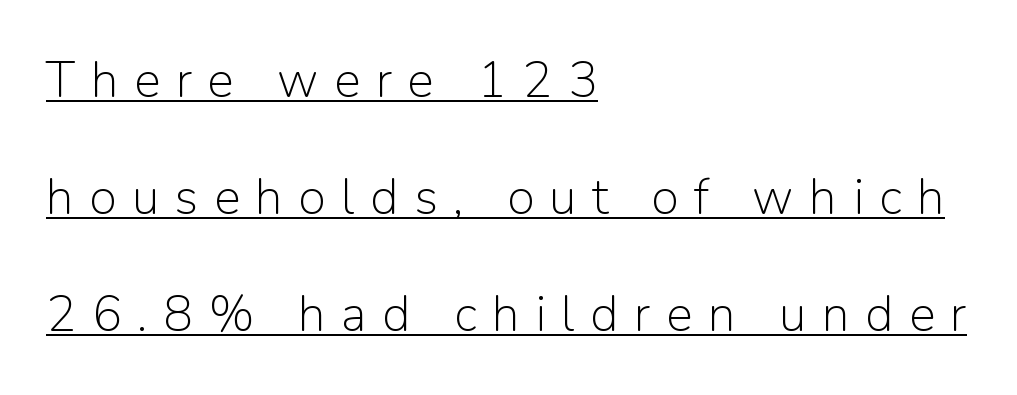
Vertical stems look standard width or narrower in stroke. Characters remain perfectly vertical along every line. Spacing verdict: proportional, widths tailored to each character. The letters carry no serifs — their stems end cleanly without finishing strokes. There is plenty of visible air inserted between adjacent glyphs. Quick note: interline space is abundant.
